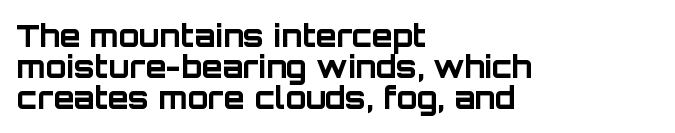
The image shows 30 px bold sans-serif type, upright; set left-aligned, tight line spacing (1.03x), normal letter spacing, not underlined; low stroke contrast and a large x-height.
